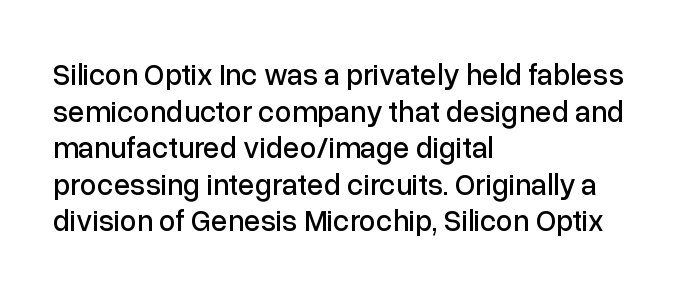
Has an underline been added? It has not. In CSS terms this would be text-align: left. Ascenders rise straight up at ninety degrees. A typesetter would call this proportional, since set widths differ per character.
